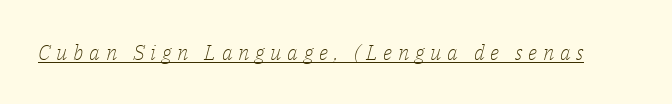
The image shows 21 px text type, italic (leaning right); set unusually wide letter spacing (+0.27 em), underlined.
